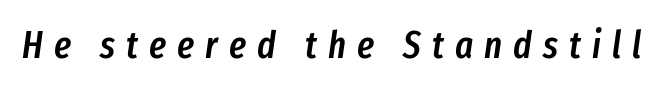
{"italic": "yes", "lean": "right", "slant_degrees": 8, "bold": "semi", "weight": "semibold", "width": "condensed", "stroke_contrast": "low", "x_height": "medium", "monospaced": "no", "underline": "no", "letter_spacing": "wide", "letter_spacing_em": 0.29, "glyph_px": 38}
